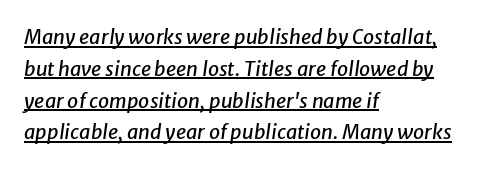
Leading: standard. If you drew a ruler down the left edge, every line would touch it. The horizontal fit of the characters is conventional and even. You can tell it's italic because the verticals aren't actually vertical. Beneath each row of characters lies a ruled line.
